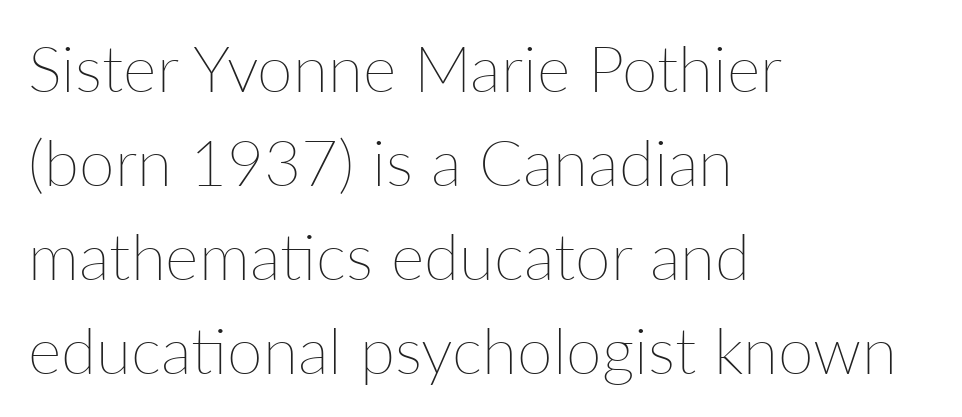
Q: Is the text bold? A: No.
Q: Is the text italic (slanted)? A: No, it is upright.
Q: Is the text underlined? A: No.
Q: How is the paragraph aligned? A: Left-aligned.
Q: Is the spacing between letters normal or unusually wide? A: Normal.
Q: Is the spacing between lines tight, normal or loose? A: Normal.
Q: Width (condensed, normal, or wide)? A: Normal.
Q: Stroke contrast? A: Low.
Q: x-height? A: Medium.
Q: Monospaced? A: No.
